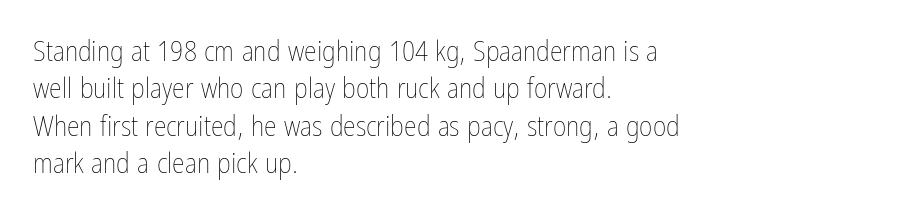
Q: Is the text bold? A: No.
Q: Is the text italic (slanted)? A: No, it is upright.
Q: Is the text underlined? A: No.
Q: How is the paragraph aligned? A: Left-aligned.
Q: Is the spacing between letters normal or unusually wide? A: Normal.
Q: Is the spacing between lines tight, normal or loose? A: Normal.
Q: Width (condensed, normal, or wide)? A: Condensed.
Q: Stroke contrast? A: Low.
Q: x-height? A: Medium.
Q: Monospaced? A: No.
